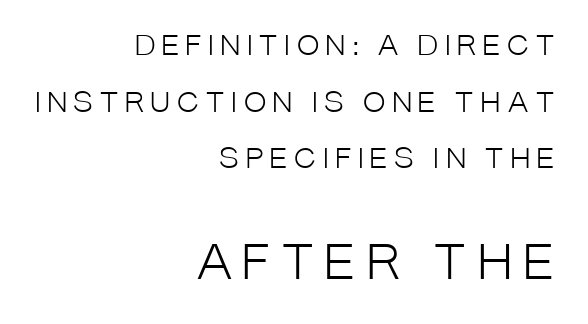
Clear beneath every line of the passage. The rag falls on the left side of this text block. The typeface chosen for these lines omits serifs. Upright lettering throughout. Proportional: the letters do not fall into vertical columns. The letters look calm and open, with moderate or lighter stems.
